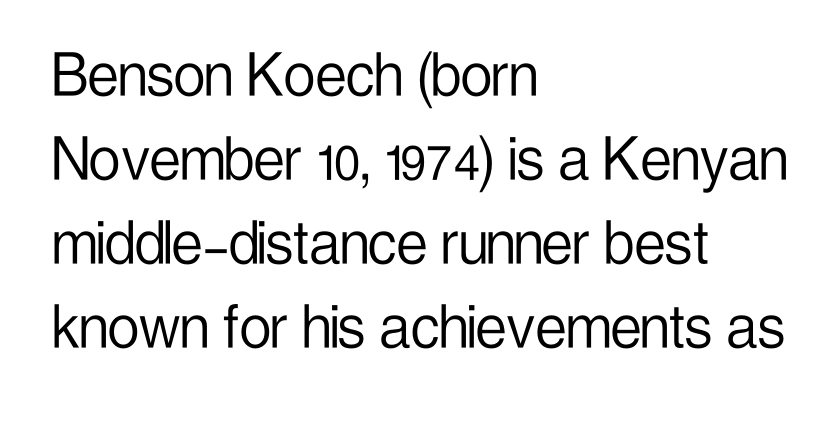
Q: Is the text bold? A: No.
Q: Is the text italic (slanted)? A: No, it is upright.
Q: Is the typeface a serif or a sans-serif typeface? A: Sans-serif.
Q: Is the text underlined? A: No.
Q: How is the paragraph aligned? A: Left-aligned.
Q: Is the spacing between letters normal or unusually wide? A: Normal.
Q: Width (condensed, normal, or wide)? A: Condensed.
Q: Stroke contrast? A: Low.
Q: x-height? A: Medium.
Q: Monospaced? A: No.
